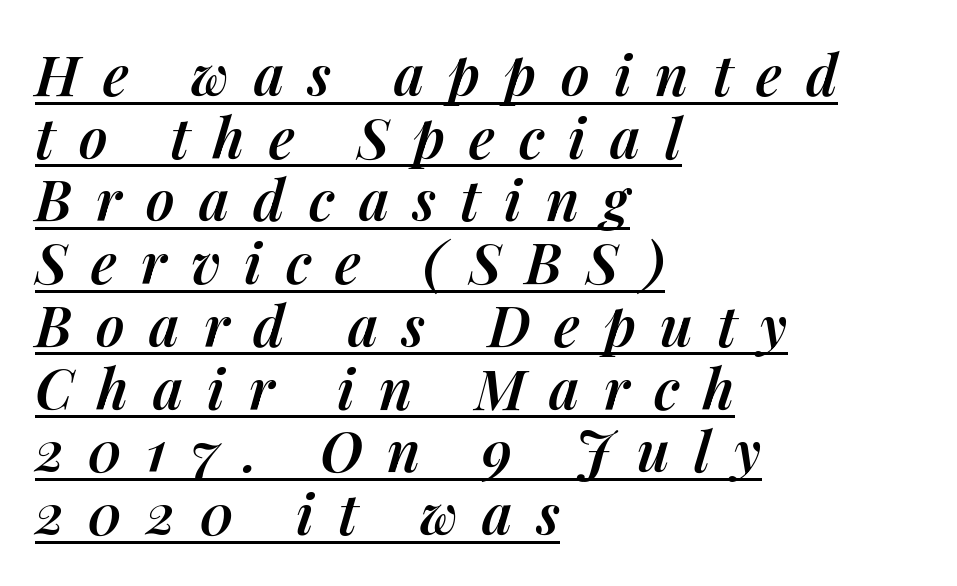
{"italic": "yes", "lean": "right", "slant_degrees": 14, "bold": "semi", "weight": "semibold", "width": "normal", "stroke_contrast": "medium", "x_height": "medium", "monospaced": "no", "underline": "yes", "align": "left", "line_spacing": "tight", "line_spacing_ratio": 1.12, "letter_spacing": "wide", "letter_spacing_em": 0.43, "glyph_px": 56}
